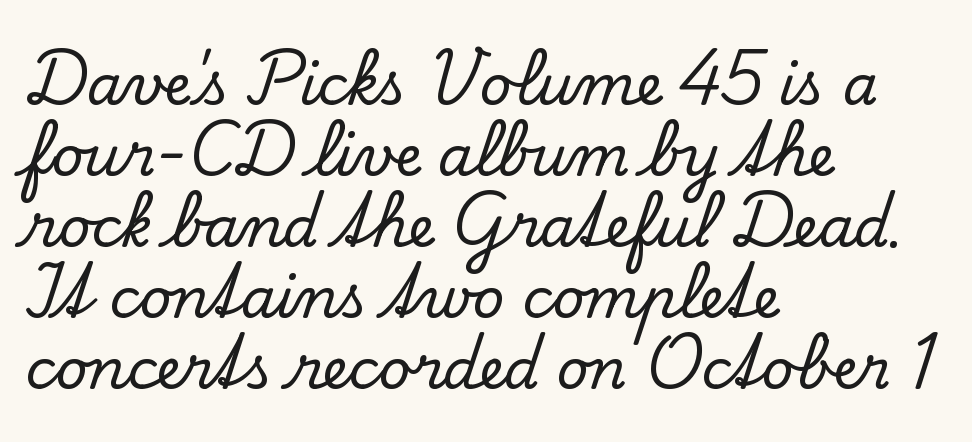
Q: Is the text italic (slanted)? A: Yes.
Q: Is the typeface a serif or a sans-serif typeface? A: Serif.
Q: Is the text underlined? A: No.
Q: How is the paragraph aligned? A: Left-aligned.
Q: Is the spacing between letters normal or unusually wide? A: Normal.
Q: Is the spacing between lines tight, normal or loose? A: Normal.
Q: Width (condensed, normal, or wide)? A: Normal.
Q: Stroke contrast? A: Low.
Q: x-height? A: Small.
Q: Monospaced? A: No.
